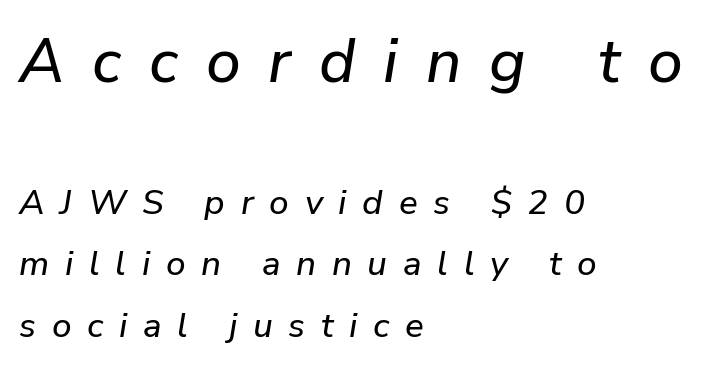
Q: Is the text italic (slanted)? A: Yes, it leans right by about 9 degrees.
Q: Is the text underlined? A: No.
Q: How is the paragraph aligned? A: Left-aligned.
Q: Is the spacing between letters normal or unusually wide? A: Unusually wide.
Q: Which block of text is set in a larger size, the first (top) or the second (bottom)? A: The first (top) one.
Q: Width (condensed, normal, or wide)? A: Normal.
Q: Stroke contrast? A: Low.
Q: x-height? A: Medium.
Q: Monospaced? A: No.
